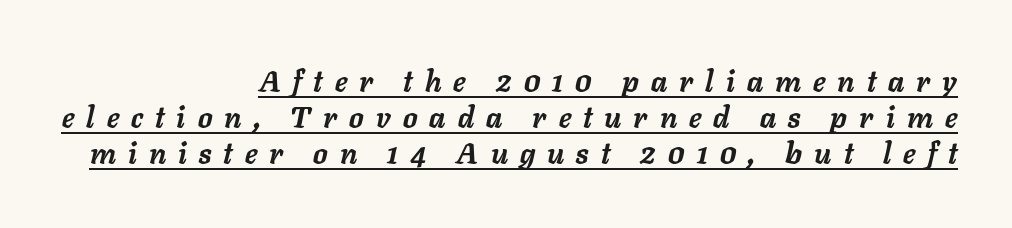
A typesetter would call this heavily tracked-out type. Every word sits above its own underline. Do the characters align in a grid? No, the font is proportional. The specimen reads as italic at a glance. The lines in this sample share a right terminus and differ only in where they begin.
